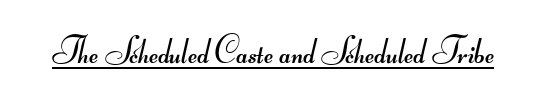
{"serif": "no", "bold": "no", "weight": "regular", "width": "wide", "stroke_contrast": "medium", "monospaced": "no", "underline": "yes", "letter_spacing": "normal", "letter_spacing_em": 0.0, "glyph_px": 36}
